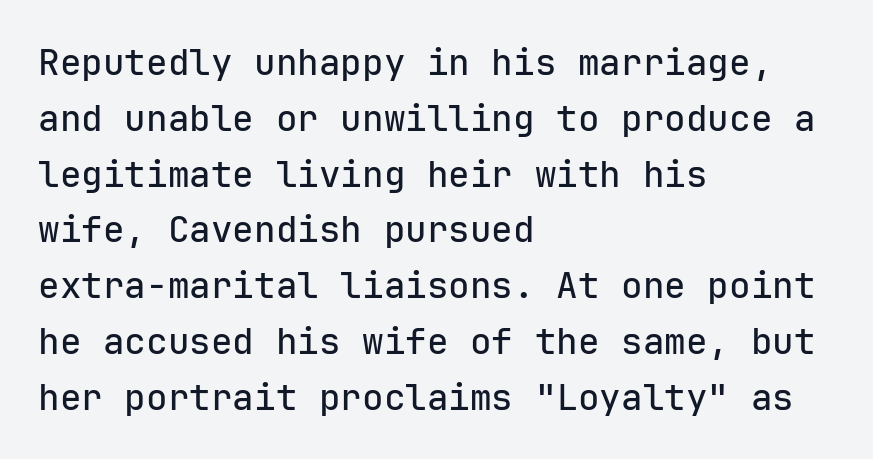
The image shows 36 px sans-serif type, upright, monospaced; set left-aligned, normal line spacing (1.55x), normal letter spacing, not underlined; low stroke contrast and a medium x-height.
